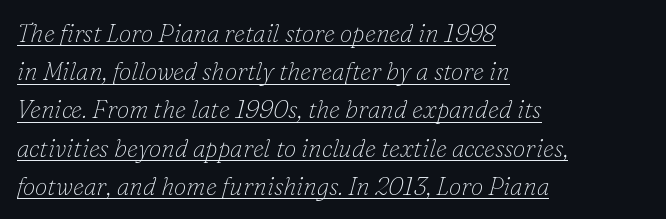
Does extra space separate the letters? No, they use regular spacing. Horizontally, the lines are justified to the leading edge only. This is oblique type, the kind used for emphasis or titles. Students, observe the line beneath the letters — that is underlining. Weight class: somewhere from thin through regular.
